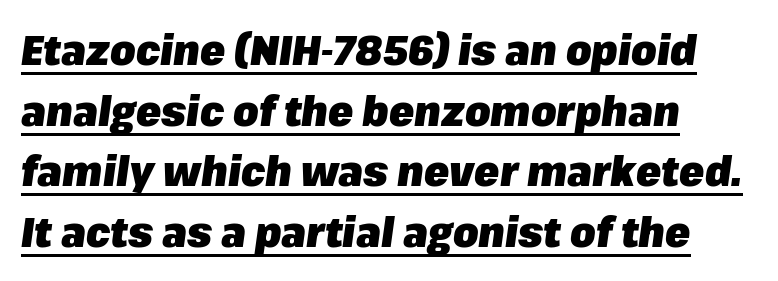
Slanted lettering throughout. A student would call this left alignment; a typographer would say flush left, rag right. On the weight axis this lands at bold, roughly 700. Evenly set lines give the paragraph a standard silhouette.
